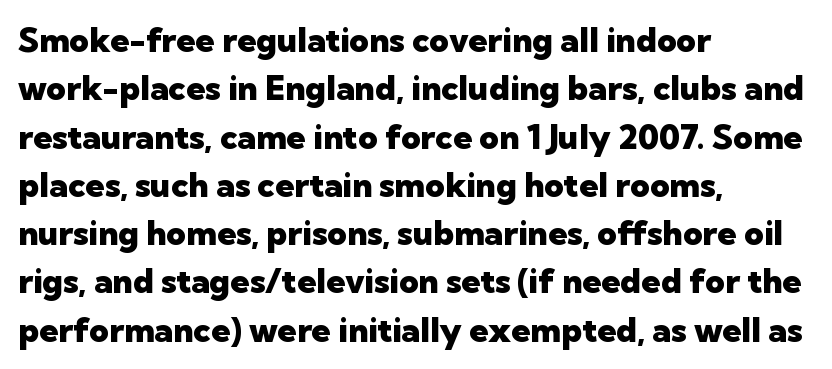
{"serif": "no", "italic": "no", "bold": "yes", "weight": "heavy", "width": "normal", "stroke_contrast": "low", "x_height": "medium", "monospaced": "no", "underline": "no", "align": "left", "line_spacing": "normal", "line_spacing_ratio": 1.42, "letter_spacing": "normal", "letter_spacing_em": 0.0, "glyph_px": 34}
